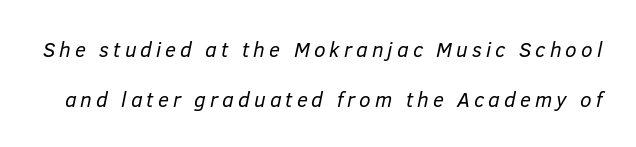
The image shows 21 px text type, italic (leaning right); set loose line spacing (2.36x), not underlined.
